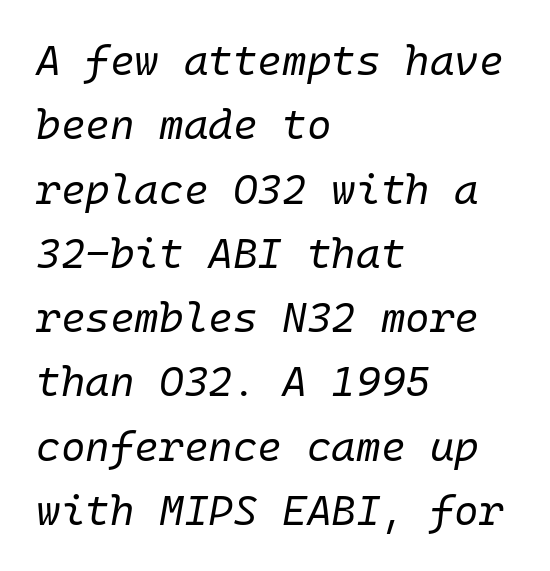
{"italic": "yes", "lean": "right", "slant_degrees": 10, "bold": "no", "weight": "regular", "width": "normal", "stroke_contrast": "low", "x_height": "medium", "underline": "no", "align": "left", "line_spacing": "normal", "line_spacing_ratio": 1.53, "letter_spacing": "normal", "letter_spacing_em": 0.0, "glyph_px": 42}
